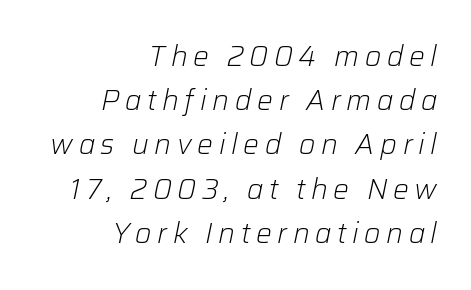
{"italic": "yes", "lean": "right", "slant_degrees": 12, "bold": "no", "weight": "light", "width": "normal", "stroke_contrast": "low", "x_height": "medium", "monospaced": "no", "underline": "no", "align": "right", "line_spacing": "normal", "line_spacing_ratio": 1.58, "letter_spacing": "wide", "letter_spacing_em": 0.2, "glyph_px": 28}
